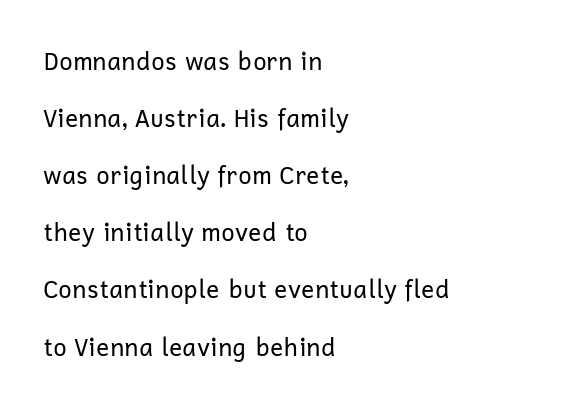
Q: Is the text bold? A: No.
Q: Is the text italic (slanted)? A: No, it is upright.
Q: Is the text underlined? A: No.
Q: How is the paragraph aligned? A: Left-aligned.
Q: Is the spacing between letters normal or unusually wide? A: Normal.
Q: Is the spacing between lines tight, normal or loose? A: Loose.
